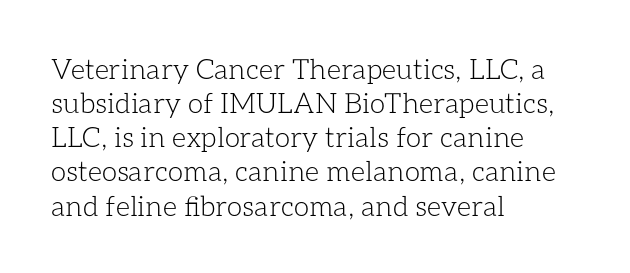
The image shows 28 px light type, upright; set left-aligned, line spacing 1.22x, normal letter spacing, not underlined; low stroke contrast and a medium x-height.
